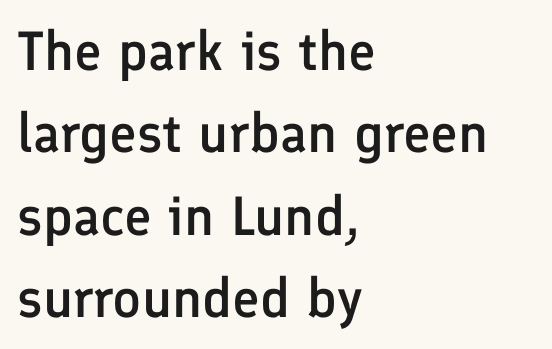
Q: Is the text bold? A: Semi-bold.
Q: Is the text italic (slanted)? A: No, it is upright.
Q: Is the typeface a serif or a sans-serif typeface? A: Sans-serif.
Q: Is the text underlined? A: No.
Q: How is the paragraph aligned? A: Left-aligned.
Q: Is the spacing between letters normal or unusually wide? A: Normal.
Q: Is the spacing between lines tight, normal or loose? A: Normal.
Q: Width (condensed, normal, or wide)? A: Normal.
Q: Stroke contrast? A: Low.
Q: x-height? A: Medium.
Q: Monospaced? A: No.
